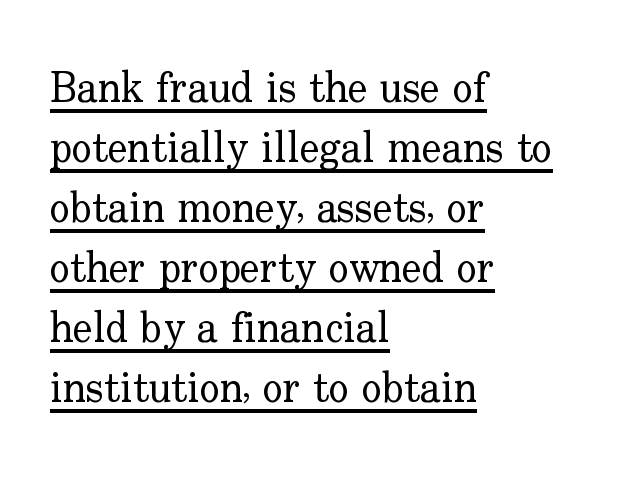
Q: Is the text bold? A: No.
Q: Is the text italic (slanted)? A: No, it is upright.
Q: Is the typeface a serif or a sans-serif typeface? A: Serif.
Q: Is the text underlined? A: Yes.
Q: How is the paragraph aligned? A: Left-aligned.
Q: Is the spacing between letters normal or unusually wide? A: Normal.
Q: Is the spacing between lines tight, normal or loose? A: Normal.
Q: Width (condensed, normal, or wide)? A: Normal.
Q: Stroke contrast? A: Low.
Q: x-height? A: Small.
Q: Monospaced? A: No.
